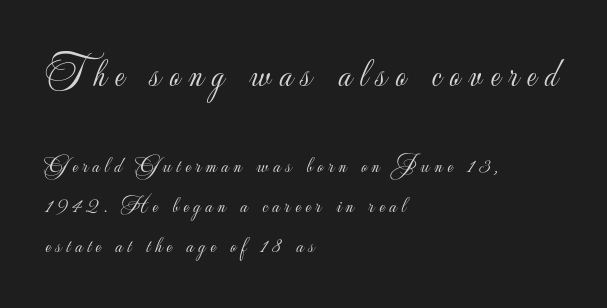
The image shows 41 px light sans-serif type; set left-aligned, line spacing 1.74x, unusually wide letter spacing (+0.21 em), not underlined; the first (top) block is 1.78x larger; low stroke contrast and a small x-height.
